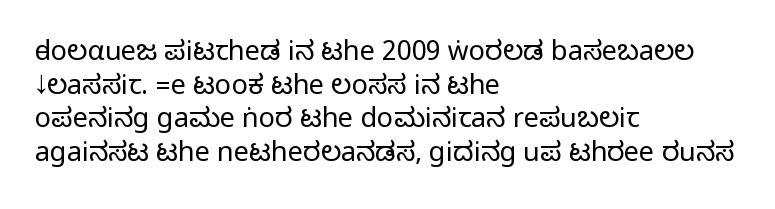
The image shows 27 px text type, upright; set left-aligned, normal line spacing (1.25x), normal letter spacing, not underlined.
